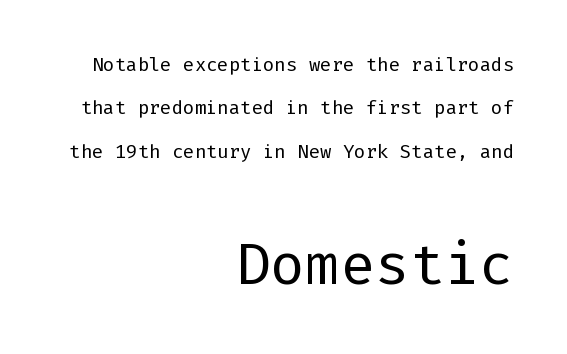
Which chunk is bigger? The second one — the bottom block dwarfs the top. Is this a heavy cut? Hardly; it is regular or lighter. Font category for this specimen: sans-serif. Between one letter and the next there's only the usual sliver of space. Anything drawn beneath the words? Only blank space.
